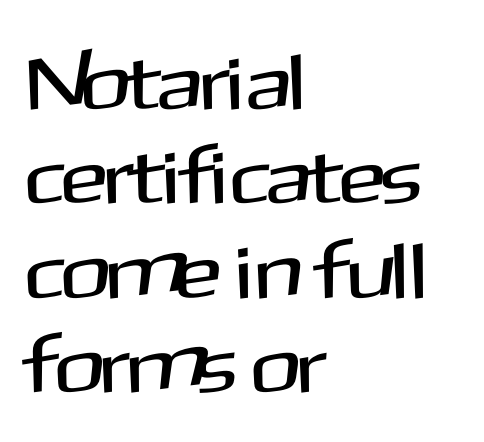
The image shows 78 px sans-serif type, upright; set left-aligned, line spacing 1.21x, normal letter spacing, not underlined; medium stroke contrast and a medium x-height.
